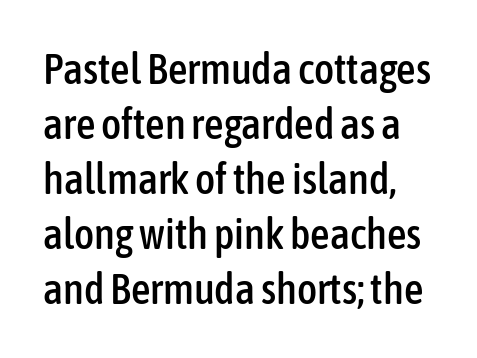
The image shows 43 px condensed sans-serif type, upright; set normal line spacing (1.28x), normal letter spacing, not underlined; low stroke contrast and a medium x-height.
